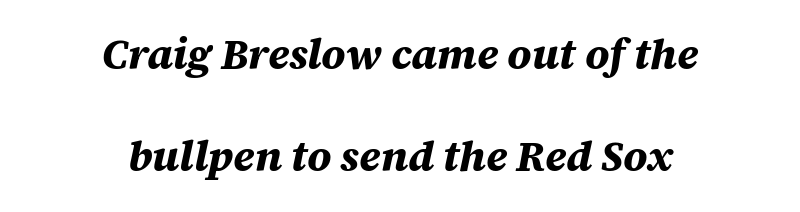
The image shows 42 px bold type, italic (leaning right); set centered, loose line spacing (2.43x), normal letter spacing, not underlined; medium stroke contrast and a large x-height.
